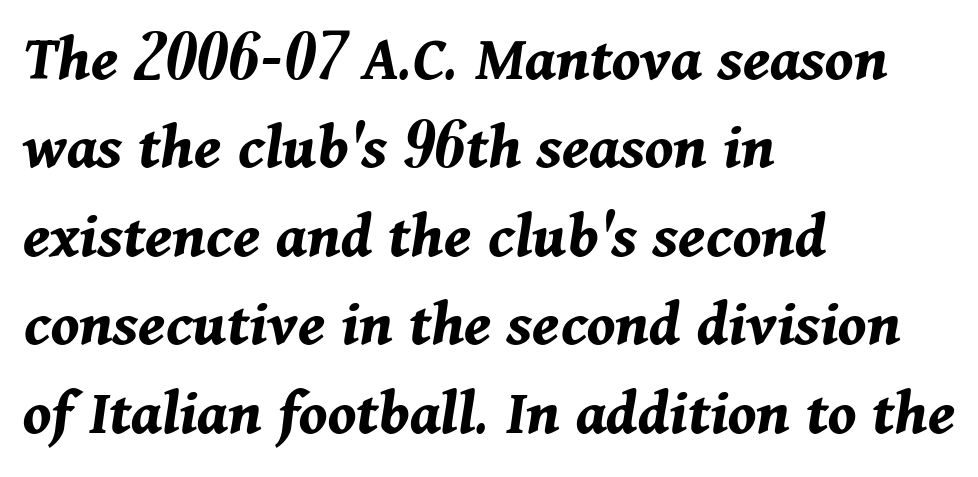
The image shows 67 px bold type, italic (leaning right); set left-aligned, normal line spacing (1.32x), normal letter spacing, not underlined; medium stroke contrast and a medium x-height.
